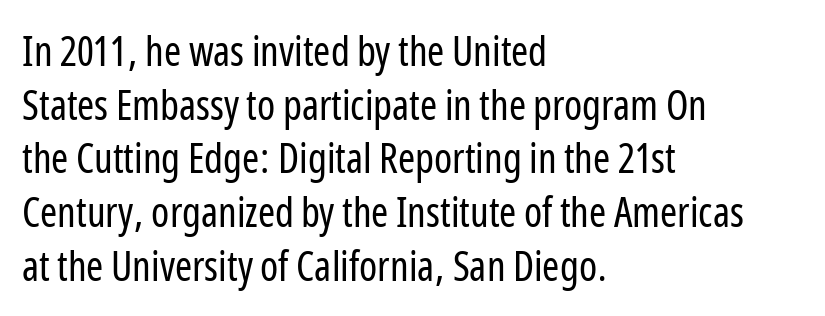
The image shows 41 px regular-weight, condensed sans-serif type, upright; set left-aligned, normal line spacing (1.31x), normal letter spacing, not underlined; low stroke contrast and a medium x-height.
